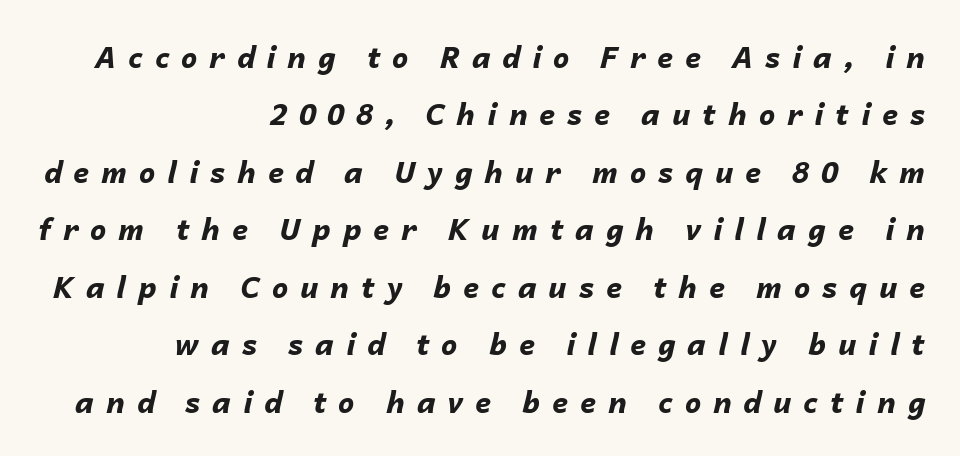
The image shows 29 px bold type, italic (leaning right); set right-aligned, loose line spacing (1.98x), unusually wide letter spacing (+0.41 em), not underlined; low stroke contrast and a medium x-height.
